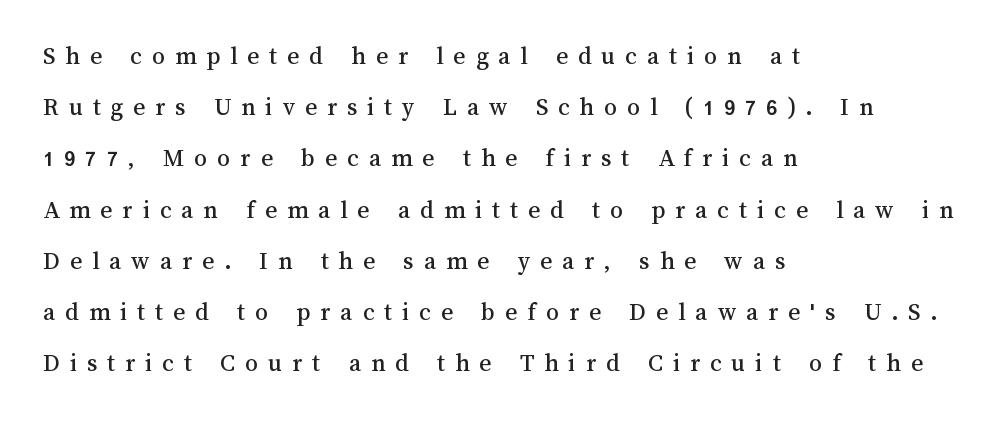
Notice the wide empty band between every row — that's loose leading. Ascenders rise straight up at ninety degrees. The space beneath each line is pristine and unruled. In CSS terms this would be text-align: left. The letters are spread apart with noticeably loose tracking.
